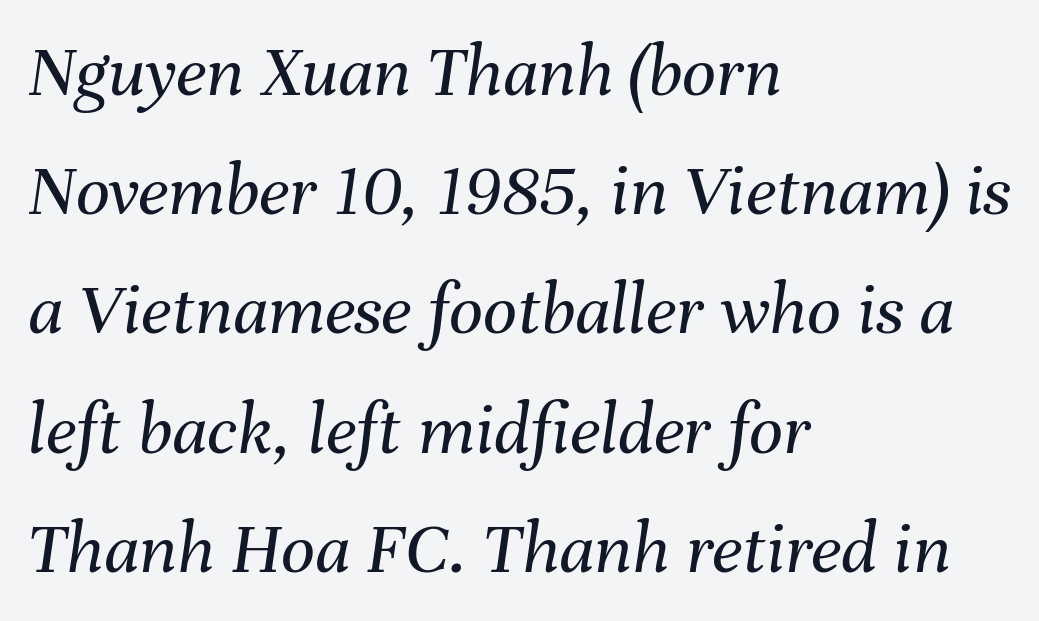
Rows of type keep a routine distance in the vertical direction. The rendering anchors every line to the left-hand side. Summary of weight: not heavy and not bold. The passage shown is typed in a proportional face where columns would drift. Underlining? Definitely not there. The horizontal fit of the characters is conventional and even.
